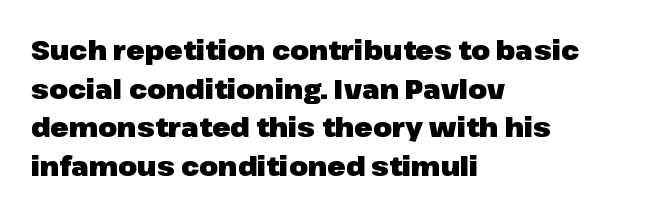
The glyphs are unaccompanied by any horizontal stroke below them. Alignment: flush left. Its strokes are broad and dark, the hallmark of bold type. Designer's note — italics off, roman on.
